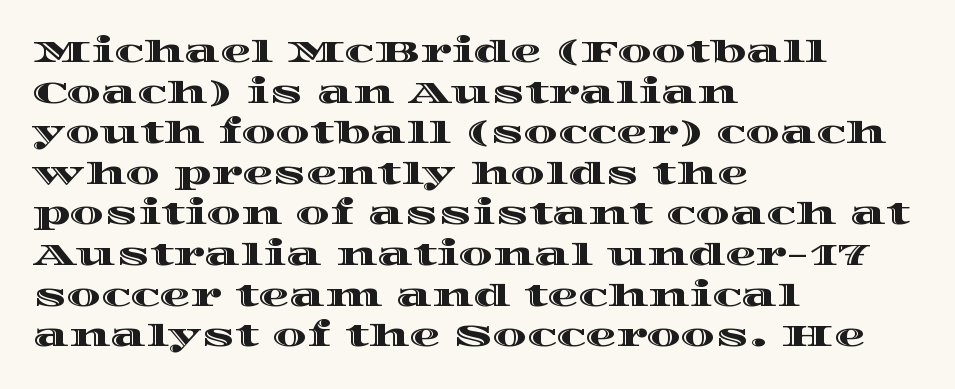
Q: Is the text italic (slanted)? A: No, it is upright.
Q: Is the text underlined? A: No.
Q: How is the paragraph aligned? A: Left-aligned.
Q: Is the spacing between letters normal or unusually wide? A: Normal.
Q: Is the spacing between lines tight, normal or loose? A: Normal.
Q: Width (condensed, normal, or wide)? A: Wide.
Q: x-height? A: Large.
Q: Monospaced? A: No.
